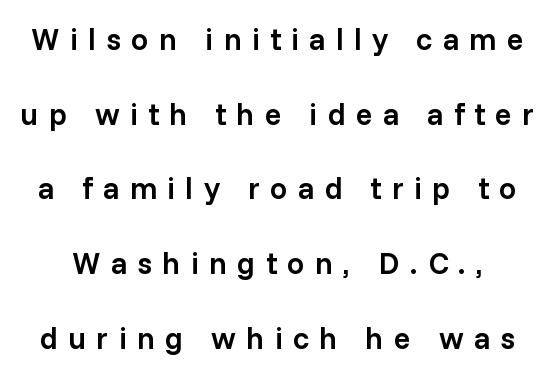
{"serif": "no", "italic": "no", "bold": "semi", "weight": "semibold", "width": "normal", "stroke_contrast": "low", "x_height": "medium", "monospaced": "no", "underline": "no", "line_spacing": "loose", "line_spacing_ratio": 2.41, "letter_spacing": "wide", "letter_spacing_em": 0.33, "glyph_px": 31}
